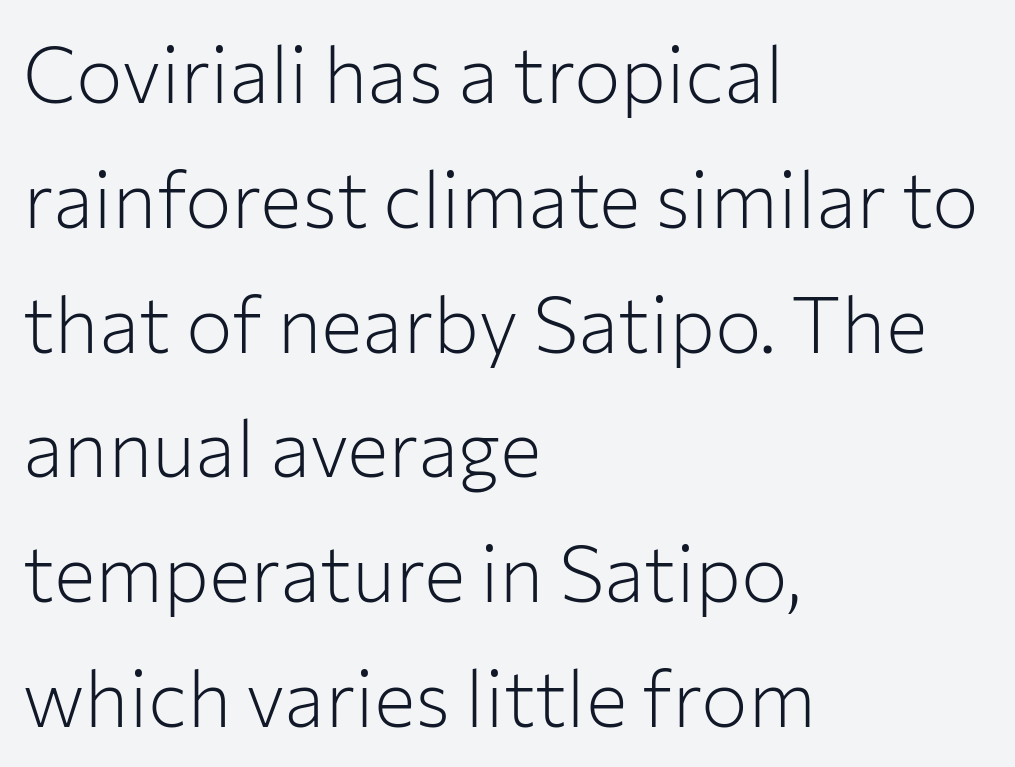
The image shows 78 px light sans-serif type, upright; set left-aligned, normal line spacing (1.6x), normal letter spacing, not underlined; low stroke contrast and a medium x-height.
